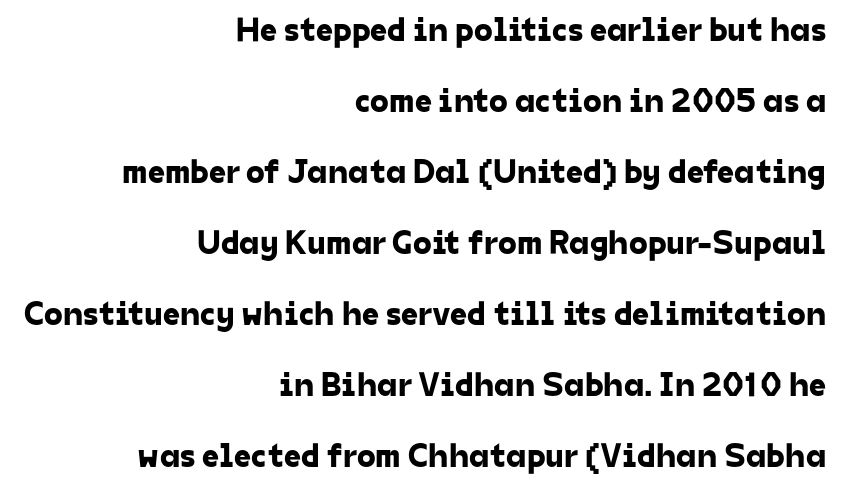
The setting favours the right margin, as signatures and pull-quotes sometimes do. Glyph-to-glyph distance matches everyday printed text. The block of text is sparse from top to bottom, with ample space between rows. Proportional: the letters do not fall into vertical columns.
